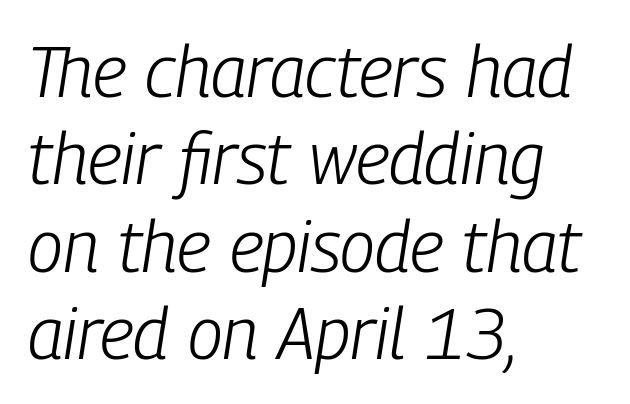
Q: Is the text bold? A: No.
Q: Is the text italic (slanted)? A: Yes, it leans right by about 9 degrees.
Q: Is the text underlined? A: No.
Q: How is the paragraph aligned? A: Left-aligned.
Q: Is the spacing between letters normal or unusually wide? A: Normal.
Q: Width (condensed, normal, or wide)? A: Condensed.
Q: Stroke contrast? A: Low.
Q: x-height? A: Medium.
Q: Monospaced? A: No.
